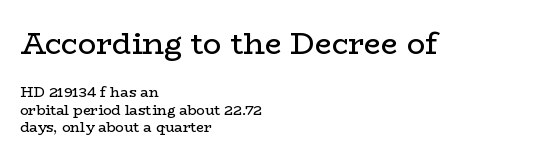
{"serif": "yes", "italic": "no", "bold": "no", "weight": "regular", "width": "wide", "stroke_contrast": "low", "x_height": "medium", "monospaced": "no", "underline": "no", "align": "left", "line_spacing": "normal", "line_spacing_ratio": 1.25, "letter_spacing": "normal", "letter_spacing_em": 0.0, "larger_block": "first", "size_ratio": 2.14, "glyph_px": 30}
